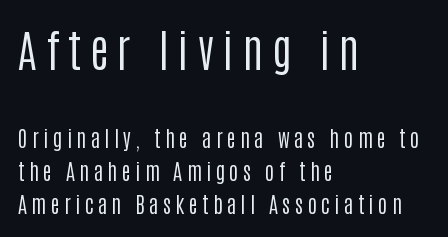
The image shows 45 px regular-weight, condensed sans-serif type, upright; set left-aligned, normal line spacing (1.51x), unusually wide letter spacing (+0.2 em), not underlined; the first (top) block is 2.05x larger; low stroke contrast and a large x-height.
